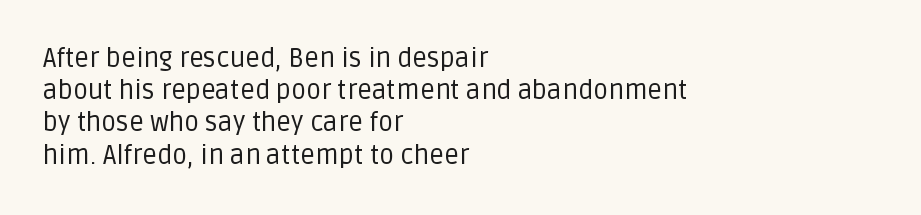
The image shows 26 px text type, upright; set left-aligned, line spacing 1.24x, normal letter spacing, not underlined.
